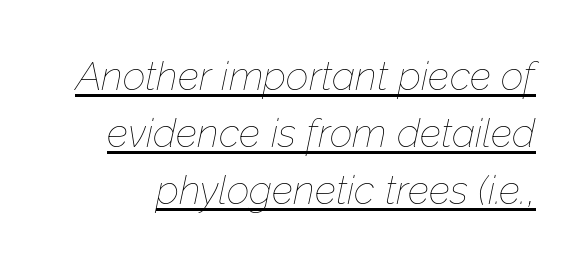
Underline: present. Do the characters align in a grid? No, the font is proportional. Italic? Definitely — the glyphs are oblique. Stem width sits at or under what a default text font uses.
